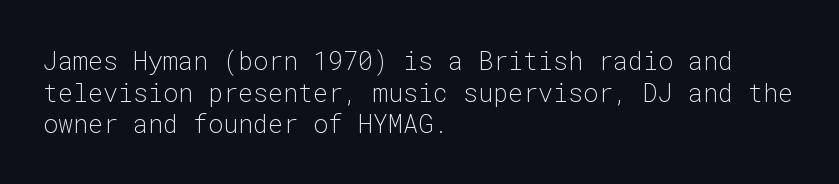
The image shows 25 px text type, upright; set left-aligned, normal line spacing (1.27x), normal letter spacing, not underlined.
